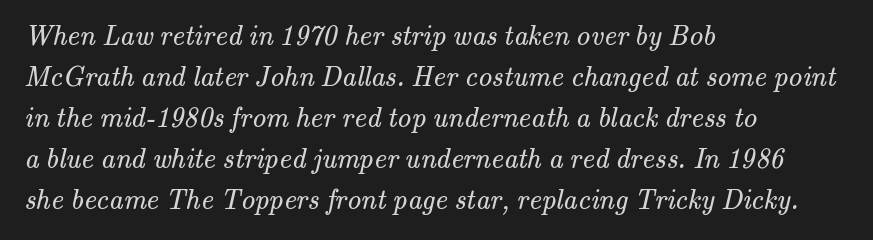
The image shows 28 px regular-weight serif type; set left-aligned, normal line spacing (1.46x), normal letter spacing, not underlined; medium stroke contrast and a small x-height.
